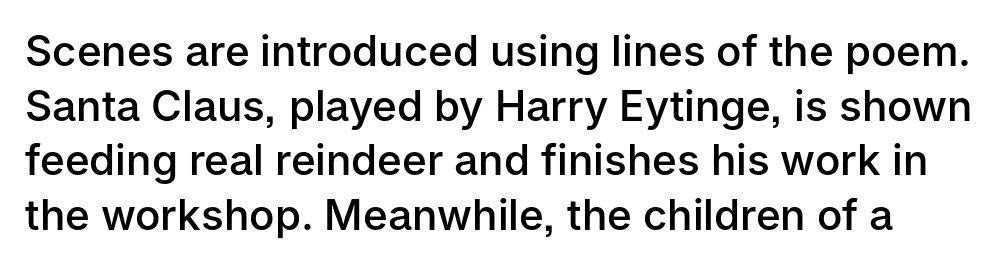
Letter spacing: default. These lines are rendered in a variable-pitch font. Each row of text sits above clean, open space. No italicization has been applied; the sample stays upright. What's the leading like? Ordinary, nothing unusual.
